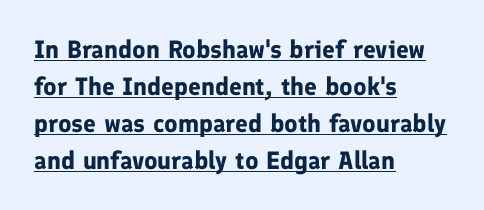
{"italic": "no", "bold": "yes", "underline": "yes", "align": "left", "line_spacing": "normal", "line_spacing_ratio": 1.48, "letter_spacing": "normal", "letter_spacing_em": 0.0, "glyph_px": 25}
